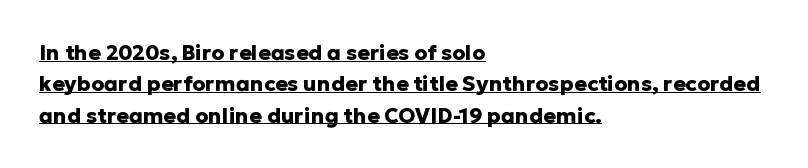
Casual observation: everything's shoved over to the left. Style check: upright. Whoever set this chose a conventional vertical rhythm. Typographic density is high because the face is bold.
